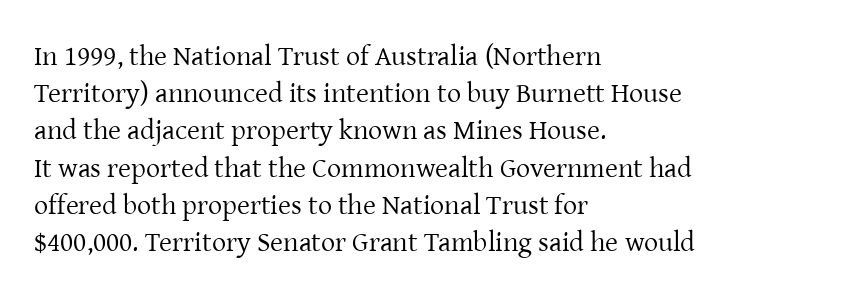
Is the stroke heavy? The answer is a plain regular-or-lighter. Does the leading feel generous? No, just average. The lines in this sample share a left origin and differ only in where they stop. Do the letters lean? They stand straight.
